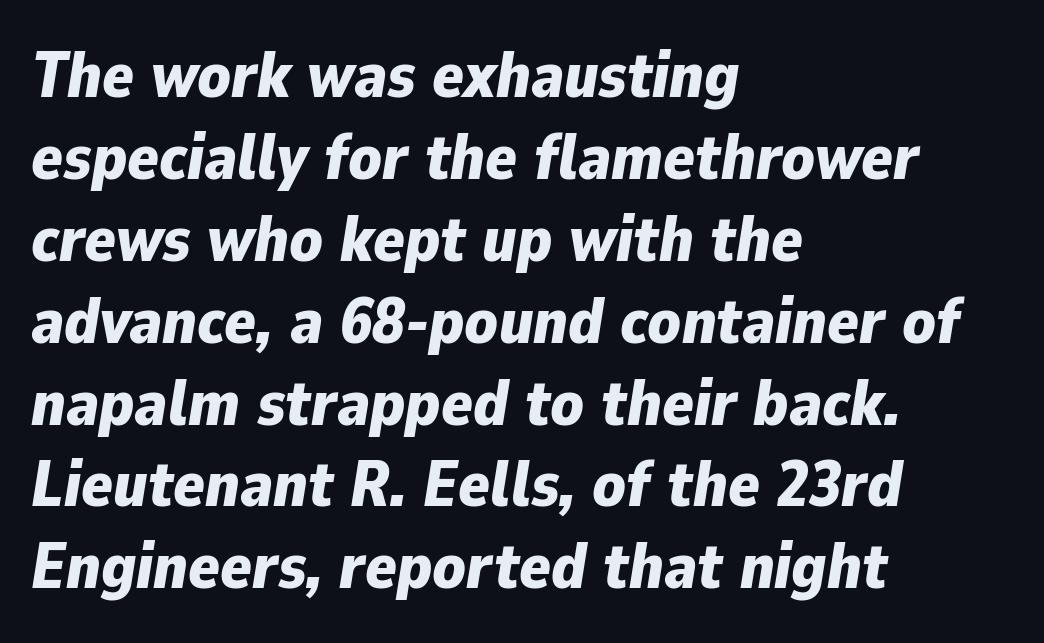
The image shows 65 px bold type, italic (leaning right); set left-aligned, normal line spacing (1.26x), normal letter spacing, not underlined; low stroke contrast and a medium x-height.
